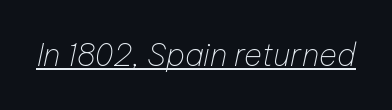
{"italic": "yes", "lean": "right", "slant_degrees": 12, "bold": "no", "weight": "thin", "width": "normal", "stroke_contrast": "low", "x_height": "medium", "monospaced": "no", "underline": "yes", "letter_spacing": "normal", "letter_spacing_em": 0.0, "glyph_px": 31}
